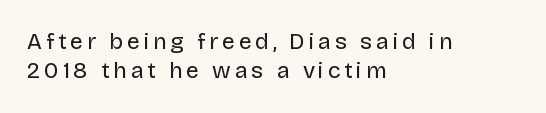
The strip under each line holds only bare page. It's the straight-up-and-down kind of type. The typeface has the unassuming heft of standard copy or less. The compositor pushed each line to the left boundary.
